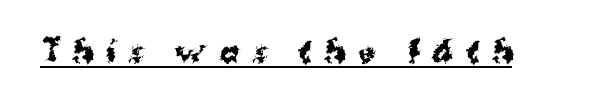
Q: Is the text bold? A: Yes.
Q: Is the text italic (slanted)? A: Yes.
Q: Is the typeface a serif or a sans-serif typeface? A: Sans-serif.
Q: Is the text underlined? A: Yes.
Q: Is the spacing between letters normal or unusually wide? A: Unusually wide.
Q: Width (condensed, normal, or wide)? A: Normal.
Q: Stroke contrast? A: Medium.
Q: x-height? A: Medium.
Q: Monospaced? A: No.
